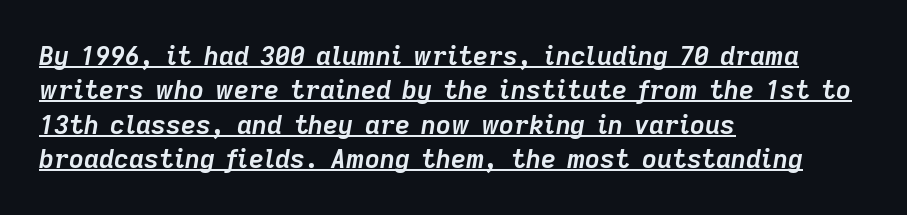
The image shows 26 px bold type, italic (leaning right); set left-aligned, normal line spacing (1.32x), normal letter spacing, underlined.
